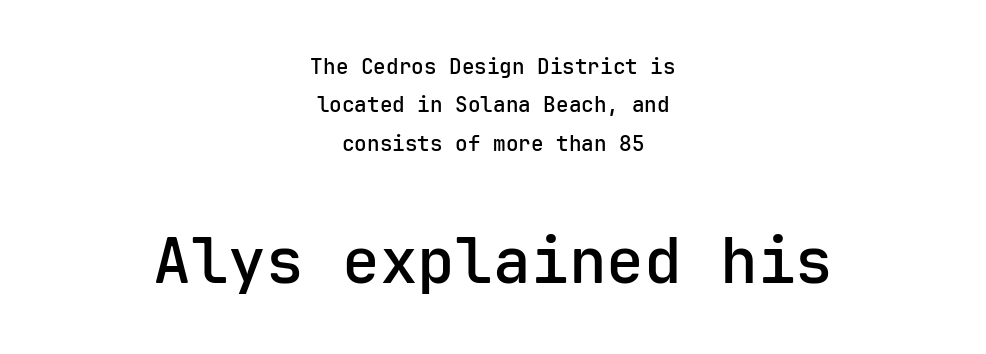
The baseline area is clear. The rendering uses a semibold face; strokes are thickened but not to full bold. Two sizes are in play, and the larger belongs to the second block. Notice how the stems are strictly vertical — no italics here. Compared with typical body copy, the letter spacing here is the same. Every character here occupies the same horizontal width, giving the sample a typewriter-like rhythm.
